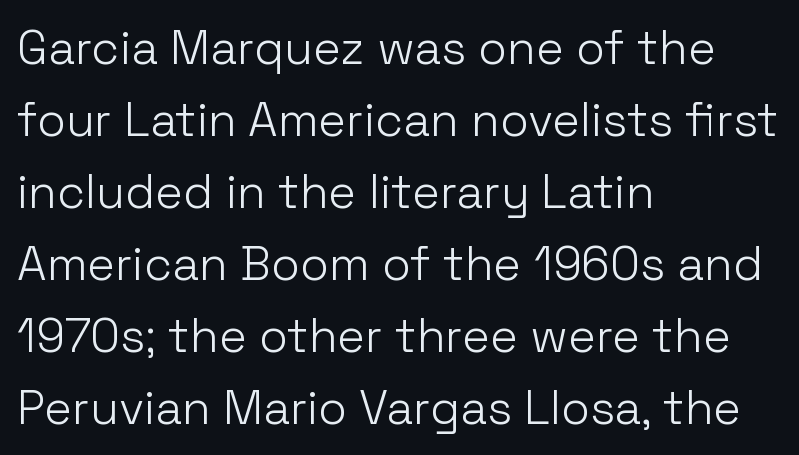
{"serif": "no", "italic": "no", "bold": "no", "weight": "light", "width": "normal", "stroke_contrast": "low", "x_height": "medium", "monospaced": "no", "underline": "no", "align": "left", "line_spacing": "normal", "line_spacing_ratio": 1.53, "letter_spacing": "normal", "letter_spacing_em": 0.0, "glyph_px": 47}
